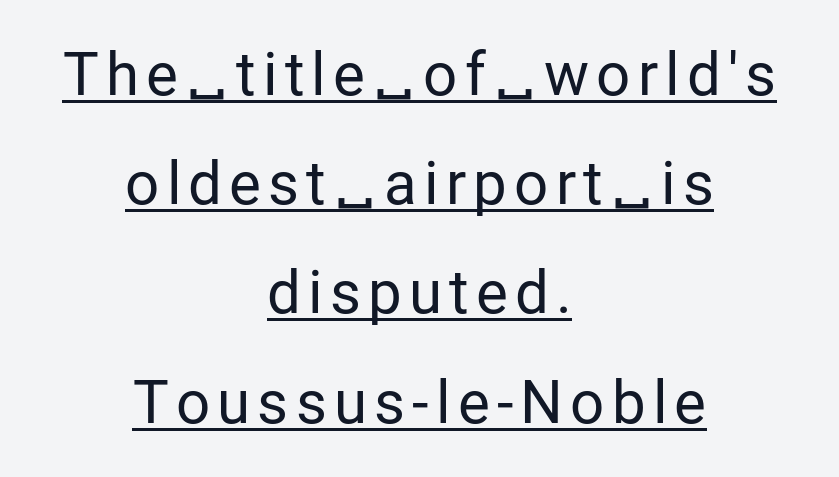
{"serif": "no", "italic": "no", "bold": "no", "weight": "regular", "width": "normal", "stroke_contrast": "low", "x_height": "medium", "monospaced": "no", "underline": "yes", "align": "center", "line_spacing_ratio": 1.82, "glyph_px": 60}
